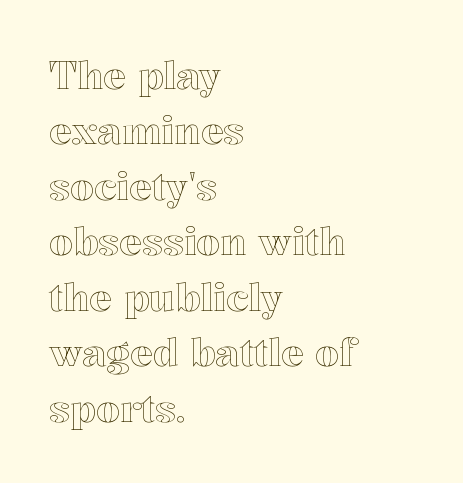
The image shows 38 px text type, upright; set left-aligned, normal line spacing (1.46x), normal letter spacing, not underlined; a medium x-height.
